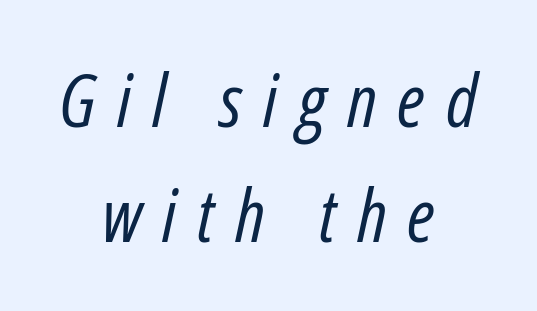
Clear beneath every line of the passage. Looks like regular typesetting: each glyph gets only the width it needs. Slanted lettering throughout. Substantial extra tracking has been applied to these lines.
